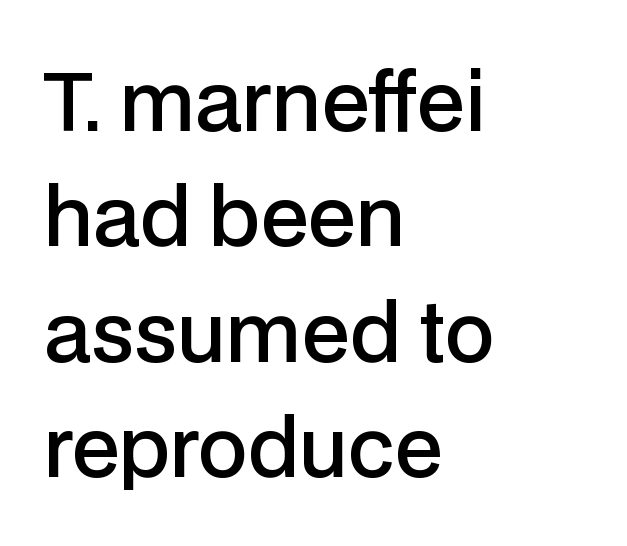
The image shows 79 px semibold sans-serif type, upright; set left-aligned, normal line spacing (1.46x), normal letter spacing, not underlined; low stroke contrast and a medium x-height.
